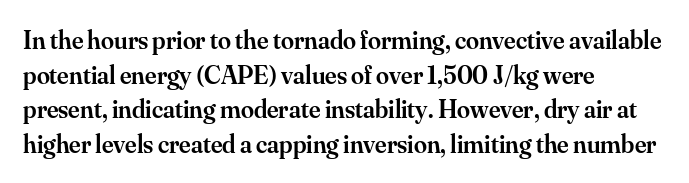
The image shows 26 px text type, upright; set left-aligned, normal line spacing (1.33x), normal letter spacing, not underlined.
